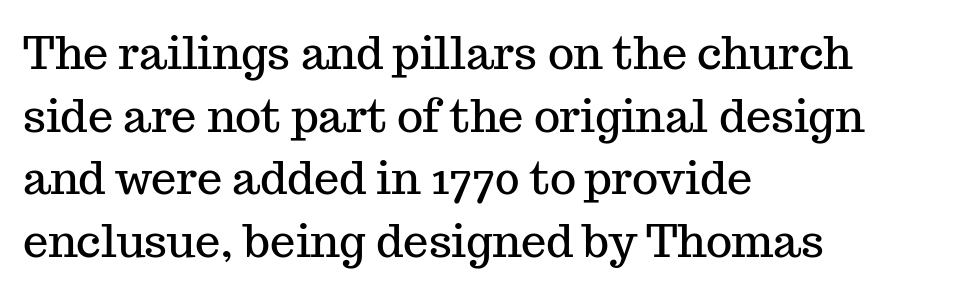
{"serif": "yes", "italic": "no", "width": "normal", "stroke_contrast": "medium", "x_height": "medium", "monospaced": "no", "underline": "no", "align": "left", "line_spacing": "normal", "line_spacing_ratio": 1.39, "letter_spacing": "normal", "letter_spacing_em": 0.0, "glyph_px": 45}
